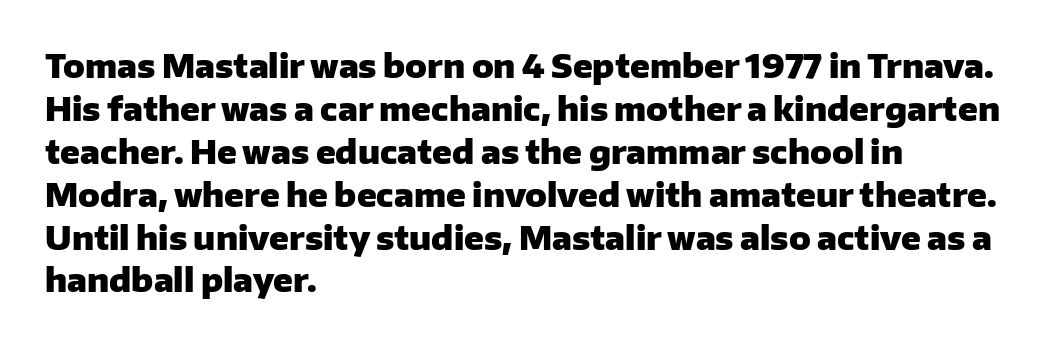
{"serif": "no", "italic": "no", "bold": "yes", "weight": "heavy", "width": "normal", "stroke_contrast": "low", "x_height": "medium", "monospaced": "no", "underline": "no", "align": "left", "line_spacing": "normal", "line_spacing_ratio": 1.34, "letter_spacing": "normal", "letter_spacing_em": 0.0, "glyph_px": 32}
